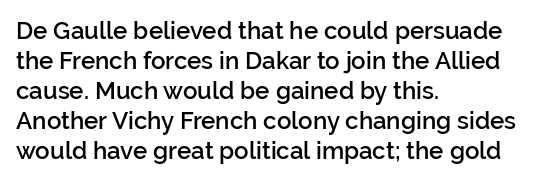
Unmarked baselines from the first word to the last. The leading is moderate, giving the passage an even texture. A bit beefed up — I'd call it semibold rather than bold. Horizontal alignment here is leftward, the default for most running prose. Style check: upright. Honestly, the letter spacing is just normal — you wouldn't notice it.
